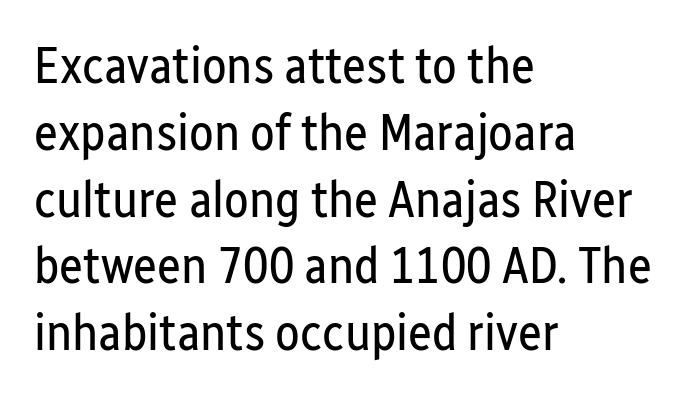
The image shows 51 px regular-weight, condensed sans-serif type, upright; set left-aligned, normal line spacing (1.31x), normal letter spacing, not underlined; low stroke contrast and a medium x-height.
